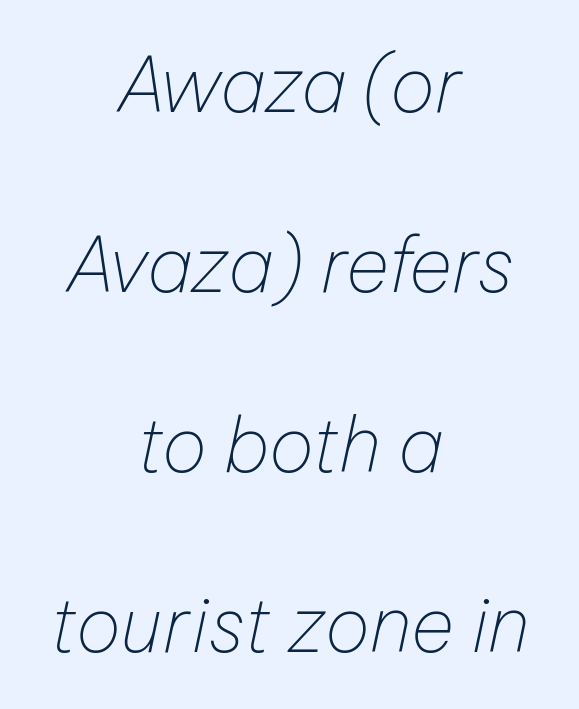
{"italic": "yes", "lean": "right", "slant_degrees": 12, "bold": "no", "weight": "thin", "width": "normal", "stroke_contrast": "low", "x_height": "medium", "monospaced": "no", "underline": "no", "align": "center", "line_spacing": "loose", "line_spacing_ratio": 2.4, "letter_spacing": "normal", "letter_spacing_em": 0.0, "glyph_px": 75}
